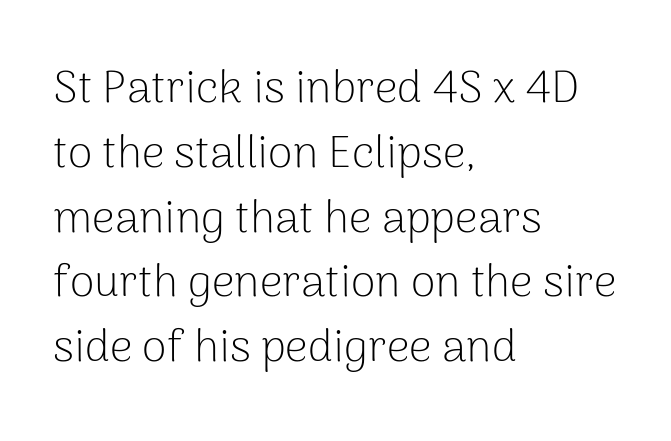
Alignment: flush left. In terms of letterspacing, this is plain default setting. Letterform terminals end flat and unadorned throughout the passage. In terms of posture, this sample is upright.
